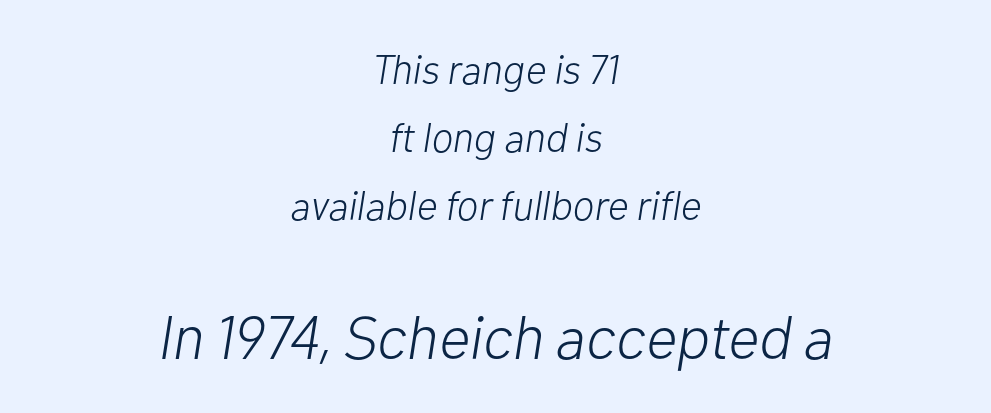
The image shows 61 px light type, italic (leaning right); set centered, normal line spacing (1.66x), normal letter spacing, not underlined; the second (bottom) block is 1.49x larger; low stroke contrast and a medium x-height.
